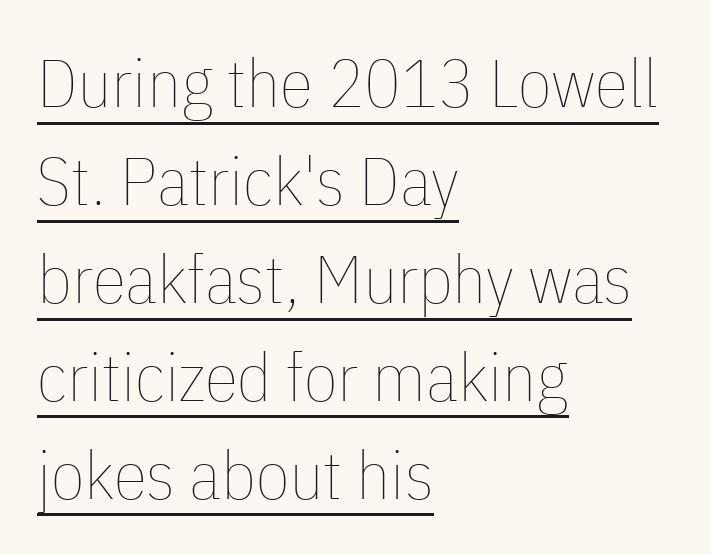
Is the letter spacing exaggerated? No — it looks like the ordinary default. Each new line begins a customary step beneath the previous one. If you drew a ruler down the left edge, every line would touch it. Compared with a typical body face, this is equally light or lighter still.
